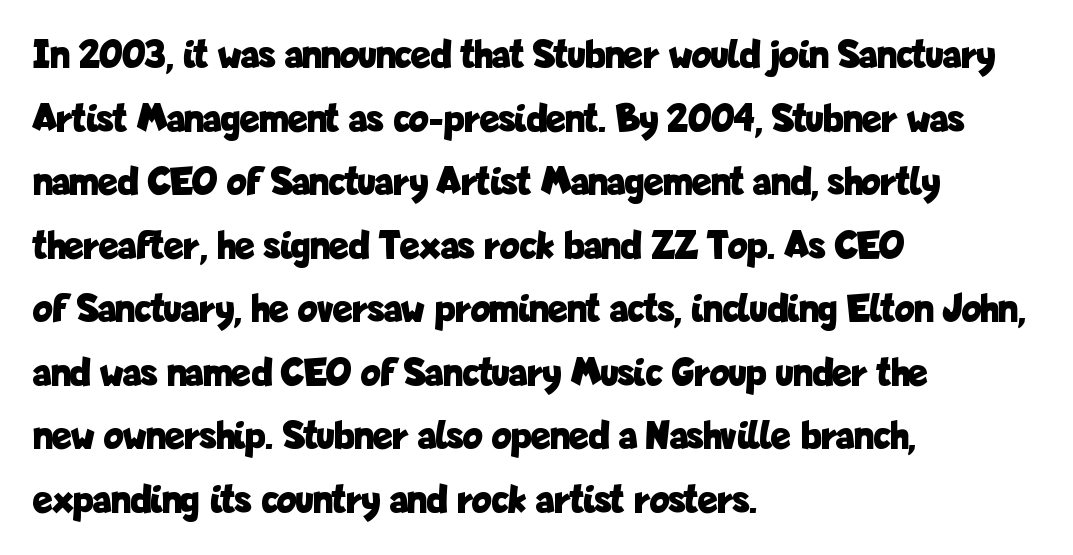
The image shows 41 px bold, condensed sans-serif type, upright; set left-aligned, normal line spacing (1.55x), normal letter spacing, not underlined; low stroke contrast and a medium x-height.
